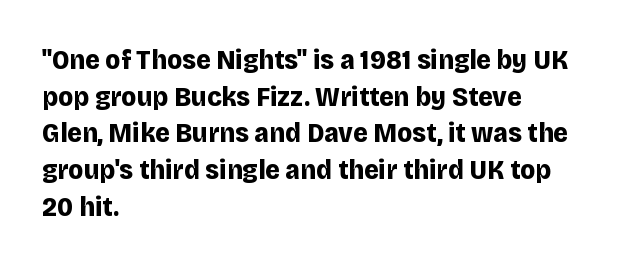
{"serif": "no", "italic": "no", "bold": "yes", "weight": "bold", "width": "normal", "stroke_contrast": "low", "x_height": "large", "monospaced": "no", "underline": "no", "align": "left", "line_spacing": "normal", "line_spacing_ratio": 1.31, "letter_spacing": "normal", "letter_spacing_em": 0.0, "glyph_px": 28}
